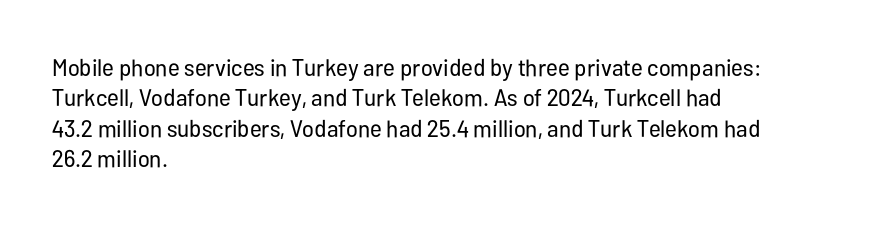
The type sits square on the baseline with zero lean. Only glyphs here, with clear space below each row. This sample is left-justified, so line endings fall wherever the words run out. Nothing unusual about the tracking: characters are spaced as the font intends. No extra ink here — the face is not bold.
